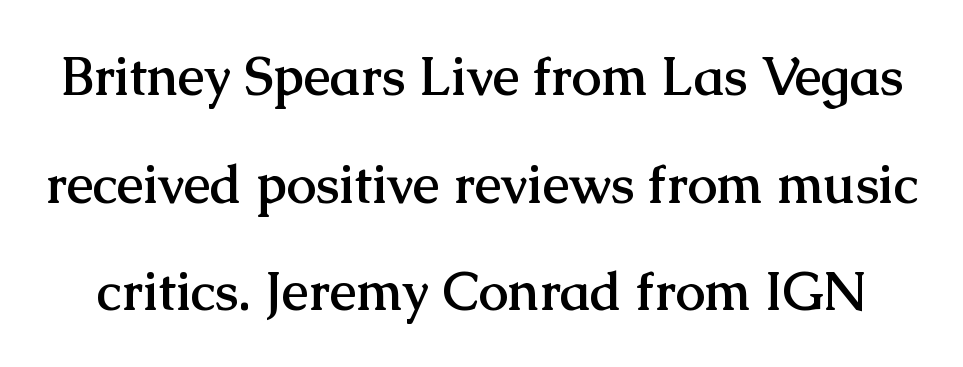
Q: Is the text bold? A: Yes.
Q: Is the text italic (slanted)? A: No, it is upright.
Q: Is the typeface a serif or a sans-serif typeface? A: Serif.
Q: Is the text underlined? A: No.
Q: Is the spacing between letters normal or unusually wide? A: Normal.
Q: Is the spacing between lines tight, normal or loose? A: Loose.
Q: Width (condensed, normal, or wide)? A: Normal.
Q: Stroke contrast? A: Medium.
Q: x-height? A: Medium.
Q: Monospaced? A: No.
